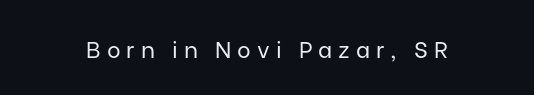
Q: Is the text bold? A: No.
Q: Is the text italic (slanted)? A: No, it is upright.
Q: Is the text underlined? A: No.
Q: Is the spacing between letters normal or unusually wide? A: Unusually wide.
